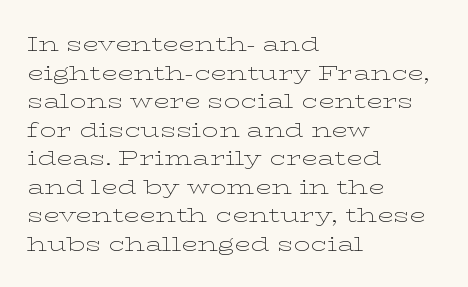
Q: Is the text bold? A: No.
Q: Is the text italic (slanted)? A: No, it is upright.
Q: Is the text underlined? A: No.
Q: How is the paragraph aligned? A: Left-aligned.
Q: Is the spacing between letters normal or unusually wide? A: Normal.
Q: Is the spacing between lines tight, normal or loose? A: Normal.
